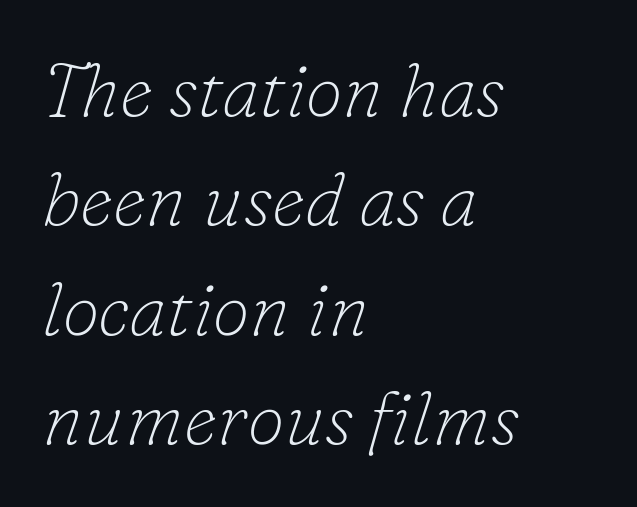
What stands out about the letter spacing? Nothing — it is the standard amount. Honestly, there is no underline to notice here at all. Weight: not bold — regular or lighter. The rendering uses a moderate line-height, typical for paragraphs. Little horizontal feet cap the strokes, marking this as serif type. Spacing verdict: proportional, widths tailored to each character.
